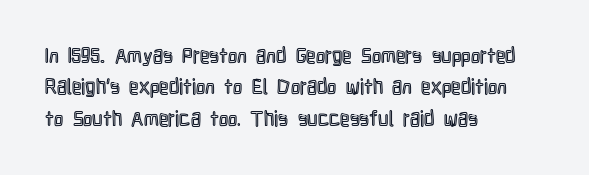
Unmarked baselines from the first word to the last. Every character sits straight up, as roman type does. The lines in this sample share a left origin and differ only in where they stop. Summary of vertical rhythm: regular, with standard interline spacing. Inter-character spacing is left at the font's built-in metrics.
